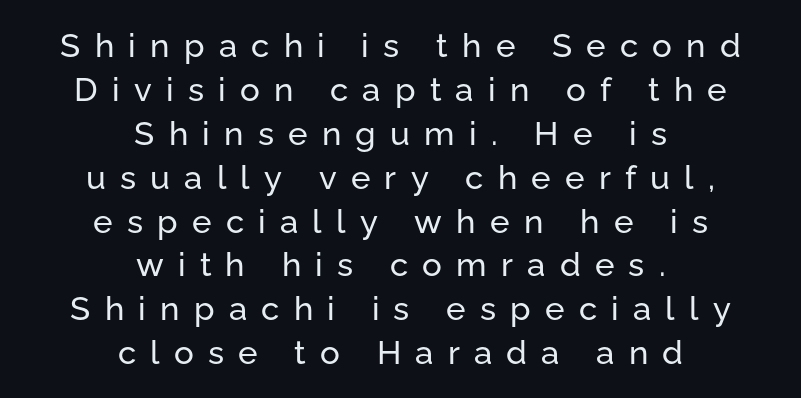
Q: Is the text italic (slanted)? A: No, it is upright.
Q: Is the typeface a serif or a sans-serif typeface? A: Sans-serif.
Q: Is the text underlined? A: No.
Q: How is the paragraph aligned? A: Centered.
Q: Is the spacing between letters normal or unusually wide? A: Unusually wide.
Q: Is the spacing between lines tight, normal or loose? A: Normal.
Q: Width (condensed, normal, or wide)? A: Normal.
Q: Stroke contrast? A: Low.
Q: x-height? A: Medium.
Q: Monospaced? A: No.
